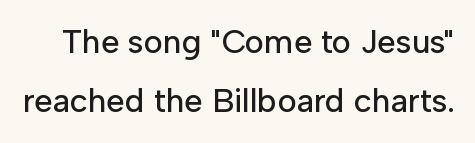
Q: Is the text italic (slanted)? A: No, it is upright.
Q: Is the typeface a serif or a sans-serif typeface? A: Sans-serif.
Q: Is the text underlined? A: No.
Q: Is the spacing between letters normal or unusually wide? A: Normal.
Q: Width (condensed, normal, or wide)? A: Normal.
Q: Stroke contrast? A: Low.
Q: x-height? A: Medium.
Q: Monospaced? A: No.
